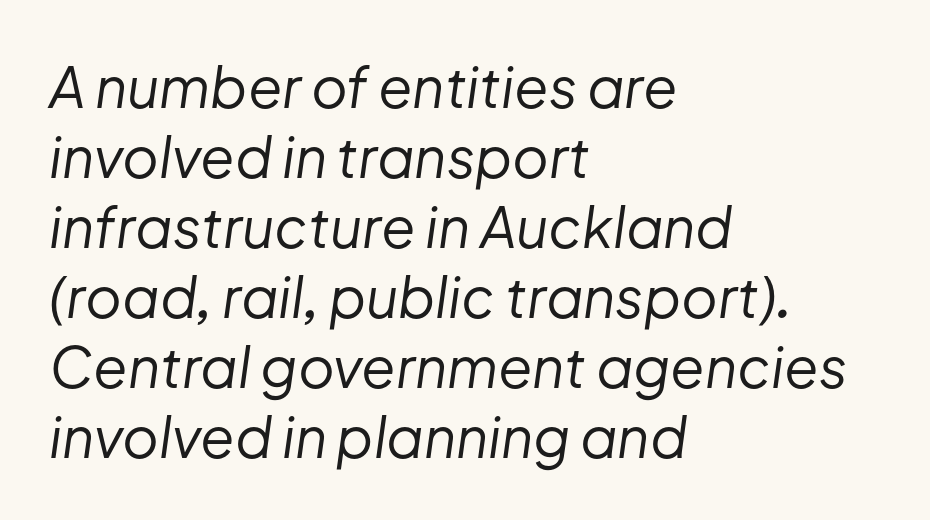
{"italic": "yes", "lean": "right", "slant_degrees": 8, "bold": "no", "weight": "regular", "width": "normal", "stroke_contrast": "low", "x_height": "medium", "monospaced": "no", "underline": "no", "align": "left", "line_spacing": "normal", "line_spacing_ratio": 1.25, "letter_spacing": "normal", "letter_spacing_em": 0.0, "glyph_px": 56}
